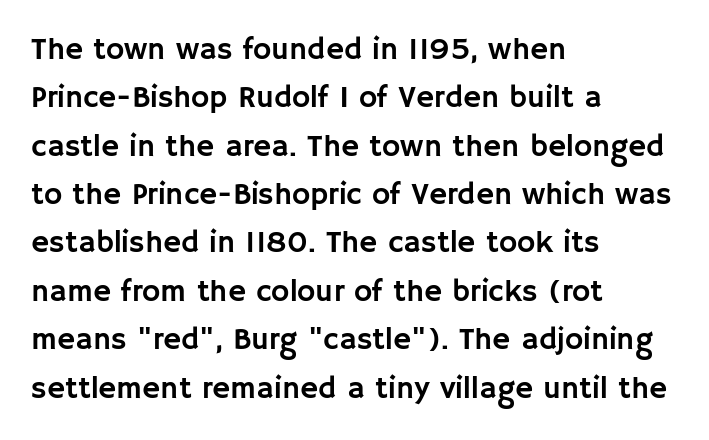
{"serif": "no", "italic": "no", "width": "normal", "stroke_contrast": "low", "x_height": "large", "monospaced": "no", "underline": "no", "align": "left", "line_spacing": "normal", "line_spacing_ratio": 1.56, "letter_spacing": "normal", "letter_spacing_em": 0.0, "glyph_px": 31}
